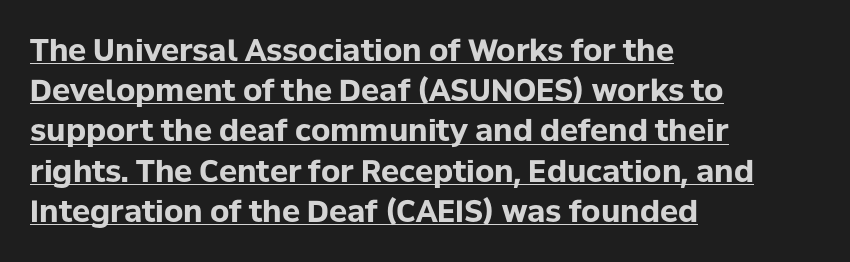
Q: Is the text bold? A: Yes.
Q: Is the text italic (slanted)? A: No, it is upright.
Q: Is the typeface a serif or a sans-serif typeface? A: Sans-serif.
Q: Is the text underlined? A: Yes.
Q: How is the paragraph aligned? A: Left-aligned.
Q: Is the spacing between letters normal or unusually wide? A: Normal.
Q: Is the spacing between lines tight, normal or loose? A: Normal.
Q: Width (condensed, normal, or wide)? A: Normal.
Q: Stroke contrast? A: Low.
Q: x-height? A: Medium.
Q: Monospaced? A: No.
